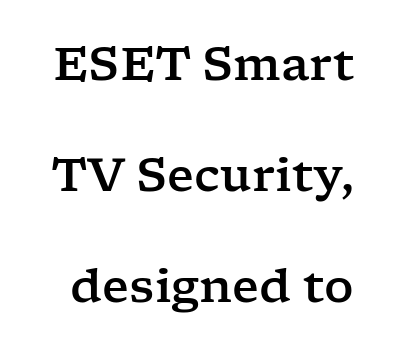
The foot of each line stays bare and open. The vertical gap from one line to the next is large. Observe the ordinary spacing: letters are neighbours, not strangers. If you drew a line through each stem, it would be perfectly vertical. The rendering uses natural spacing where letterforms have individual widths. The glyphs in this specimen are seriffed.
